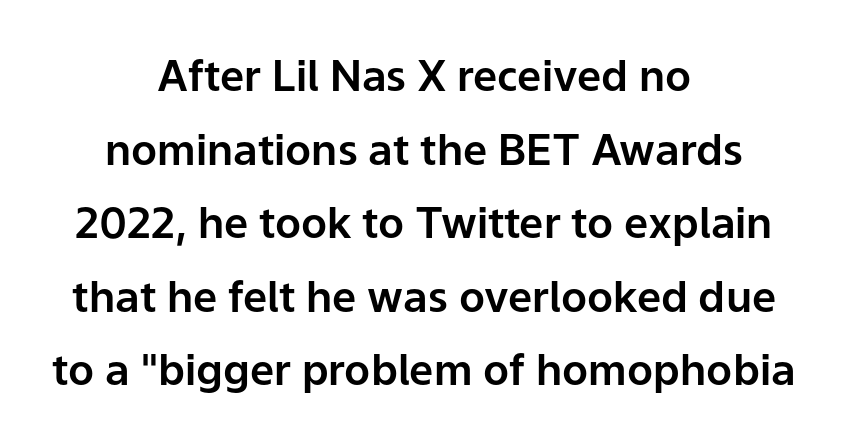
The image shows 43 px sans-serif type, upright; set centered, line spacing 1.71x, normal letter spacing, not underlined; low stroke contrast and a medium x-height.
